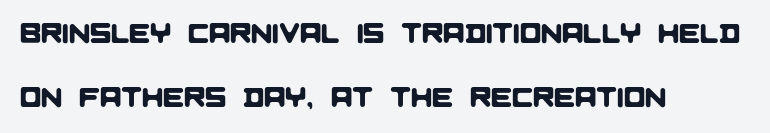
Each letter keeps its own natural width here, so spacing adapts to shape. Leading is clearly above the norm, producing a sparse column. Is the block centered? No — it sits flush against the left margin. Plain, unruled lines of type. Stroke terminals: plain, sans-serif.
